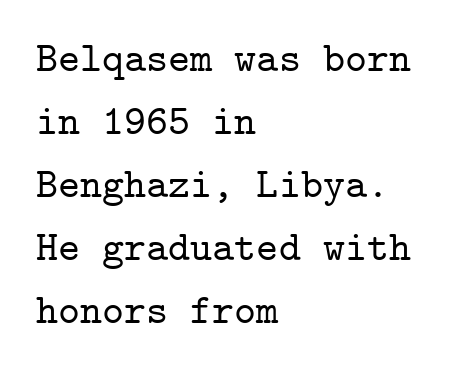
Glyph-to-glyph distance matches everyday printed text. The typesetter chose a ragged-right arrangement here. Horizontal bands of white between lines are of average thickness. Underline: absent. Is this a sans? No — the strokes have serifs.
